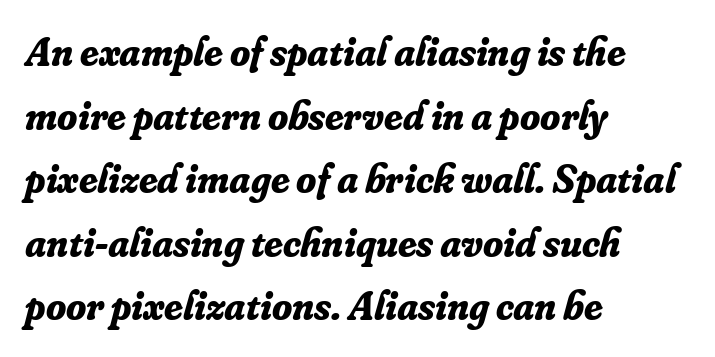
The image shows 41 px bold serif type, italic (leaning right); set left-aligned, normal line spacing (1.55x), normal letter spacing, not underlined; low stroke contrast and a small x-height.
